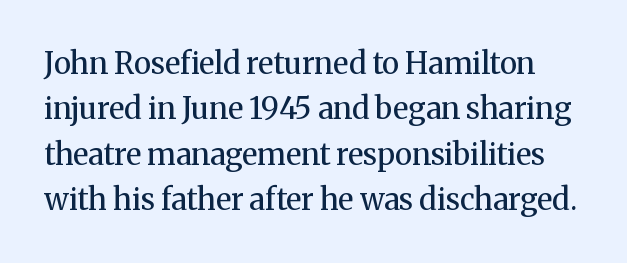
The image shows 30 px regular-weight serif type, upright; set normal line spacing (1.51x), normal letter spacing, not underlined; medium stroke contrast and a medium x-height.
